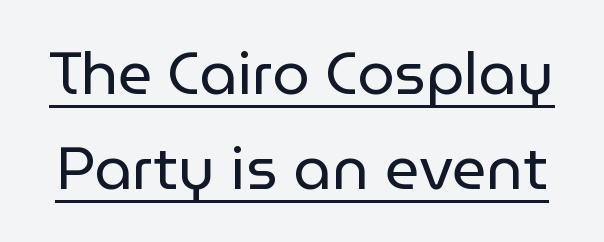
Each letter's strokes conclude bluntly, with no projecting serifs. This sample keeps an unexceptional amount of space between lines. You can see a thin bar hugging the bottom of the glyphs. These lines are rendered in a variable-pitch font. If you drew a line through each stem, it would be perfectly vertical.
